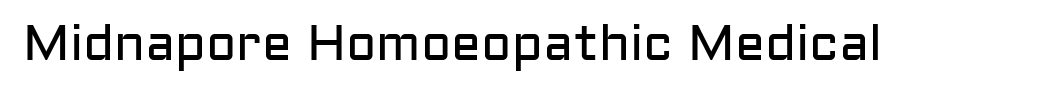
The image shows 50 px regular-weight sans-serif type, upright; set normal letter spacing, not underlined; low stroke contrast and a medium x-height.
